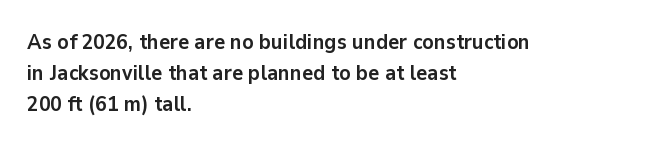
Q: Is the text bold? A: Yes.
Q: Is the text italic (slanted)? A: No, it is upright.
Q: Is the text underlined? A: No.
Q: How is the paragraph aligned? A: Left-aligned.
Q: Is the spacing between letters normal or unusually wide? A: Normal.
Q: Is the spacing between lines tight, normal or loose? A: Normal.
